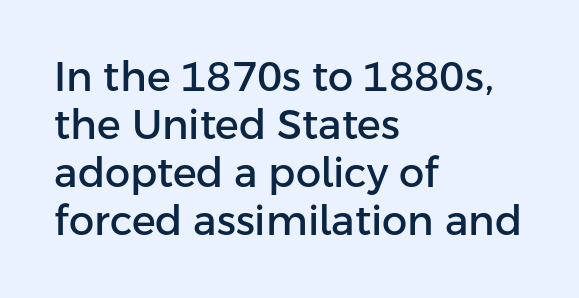
{"serif": "no", "italic": "no", "width": "normal", "stroke_contrast": "low", "x_height": "medium", "monospaced": "no", "underline": "no", "align": "left", "line_spacing_ratio": 1.2, "letter_spacing": "normal", "letter_spacing_em": 0.0, "glyph_px": 40}
